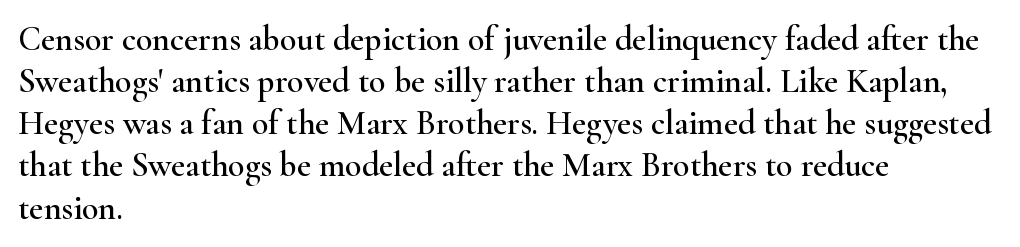
The image shows 34 px wide serif type, upright; set left-aligned, line spacing 1.24x, normal letter spacing, not underlined; high stroke contrast and a small x-height.
